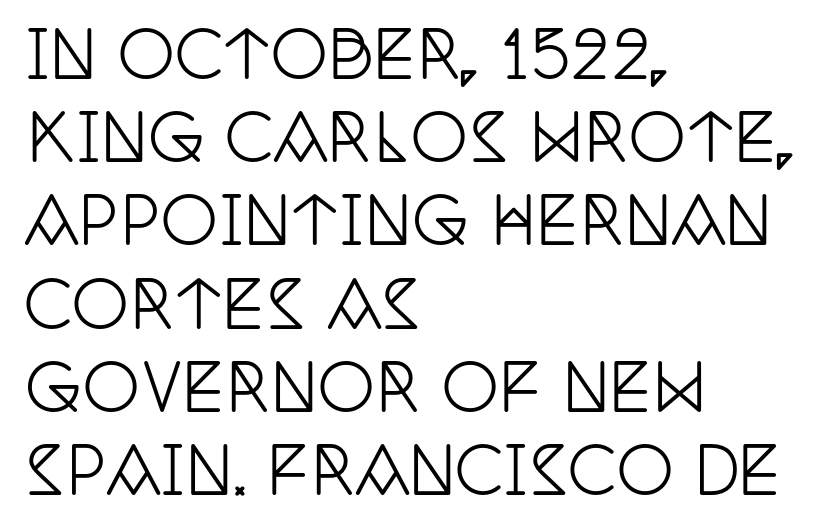
Q: Is the text italic (slanted)? A: No, it is upright.
Q: Is the typeface a serif or a sans-serif typeface? A: Serif.
Q: Is the text underlined? A: No.
Q: How is the paragraph aligned? A: Left-aligned.
Q: Is the spacing between letters normal or unusually wide? A: Normal.
Q: Is the spacing between lines tight, normal or loose? A: Normal.
Q: Width (condensed, normal, or wide)? A: Condensed.
Q: Stroke contrast? A: Low.
Q: x-height? A: Large.
Q: Monospaced? A: No.
